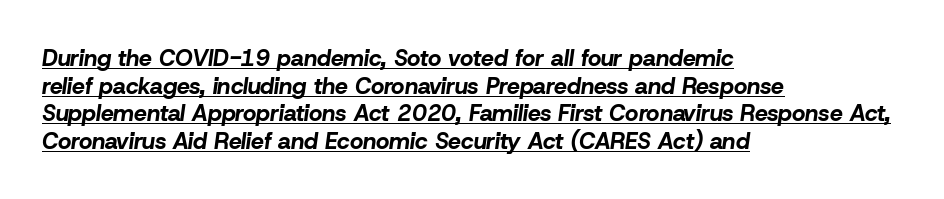
Its strokes are broad and dark, the hallmark of bold type. Short and long lines alike share a common starting point at left. When letters slant like this, we call the style italic. Notice how a bar underscores the lettering throughout.
